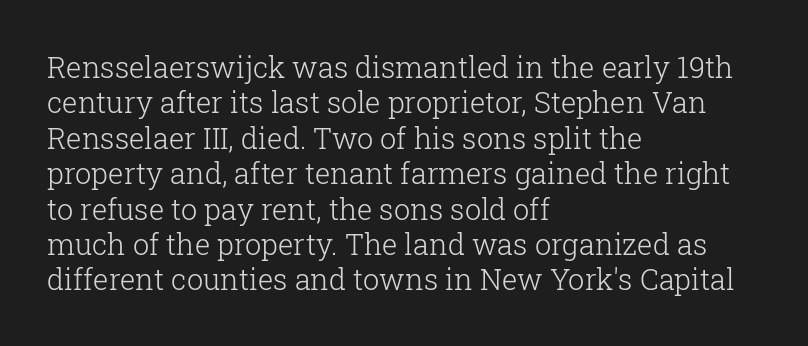
{"serif": "yes", "italic": "no", "bold": "no", "weight": "light", "width": "normal", "stroke_contrast": "low", "x_height": "medium", "monospaced": "no", "underline": "no", "align": "left", "line_spacing_ratio": 1.22, "letter_spacing": "normal", "letter_spacing_em": 0.0, "glyph_px": 29}
